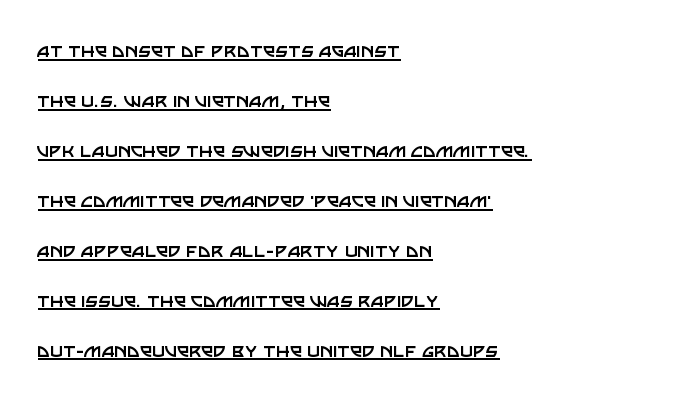
You could call the tracking neutral — neither tight nor loose. This sample uses an upright cut, with every glyph sitting square on the baseline. Each line of the rendering has a horizontal stroke beneath the glyphs. Weight: not bold — regular or lighter. The space between consecutive lines is lavish. The setting favours the left margin, as ordinary paragraphs usually do.
